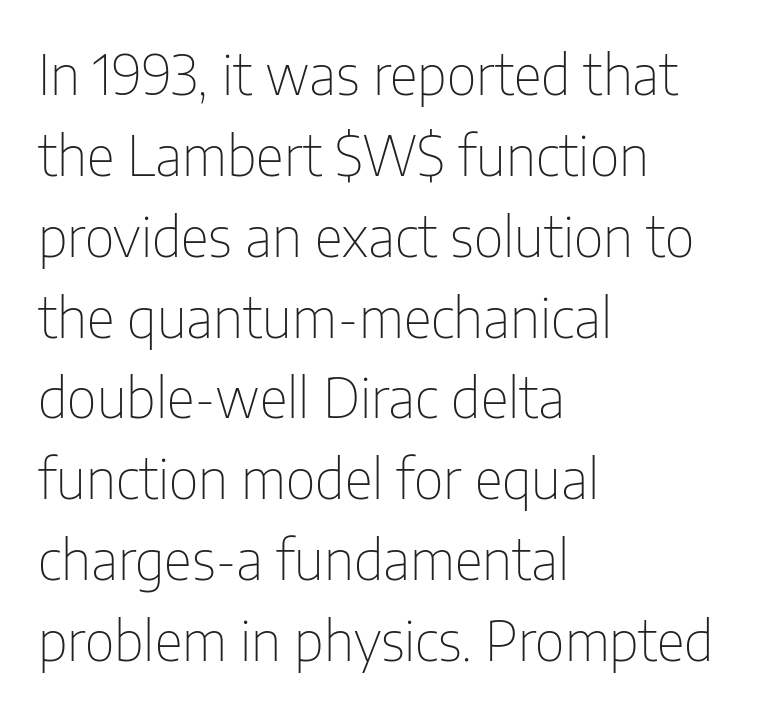
{"serif": "no", "italic": "no", "bold": "no", "weight": "thin", "width": "condensed", "stroke_contrast": "low", "x_height": "medium", "monospaced": "no", "underline": "no", "align": "left", "line_spacing": "normal", "line_spacing_ratio": 1.47, "letter_spacing": "normal", "letter_spacing_em": 0.0, "glyph_px": 55}
